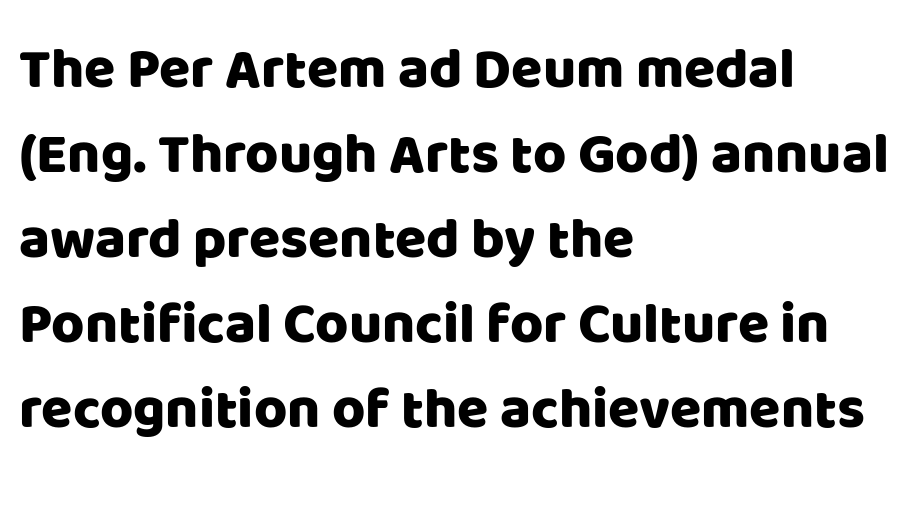
Each letter keeps its own natural width here, so spacing adapts to shape. The line-height multiplier appears to be the usual default. What stands out about the letter spacing? Nothing — it is the standard amount. Every row of glyphs begins at an identical x-position on the left.
